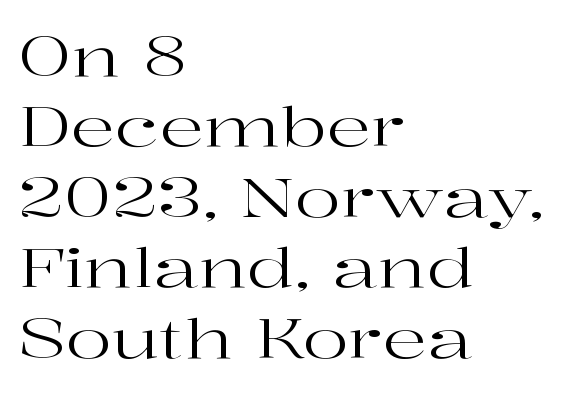
The image shows 55 px regular-weight, wide serif type, upright; set left-aligned, normal line spacing (1.28x), normal letter spacing, not underlined; high stroke contrast and a medium x-height.
